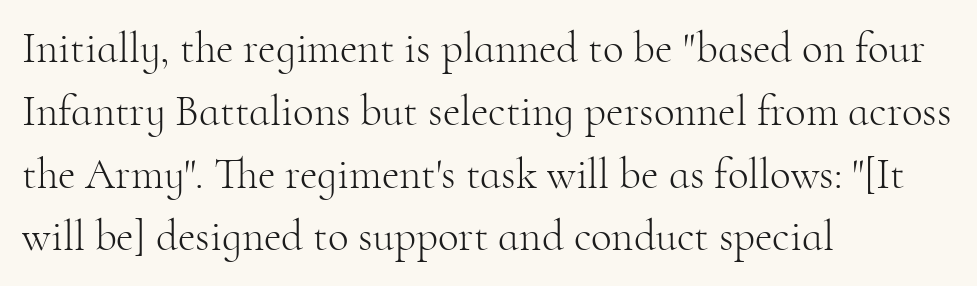
{"serif": "yes", "italic": "no", "bold": "no", "weight": "light", "width": "normal", "stroke_contrast": "high", "x_height": "small", "monospaced": "no", "underline": "no", "align": "left", "line_spacing": "normal", "line_spacing_ratio": 1.46, "letter_spacing": "normal", "letter_spacing_em": 0.0, "glyph_px": 43}
